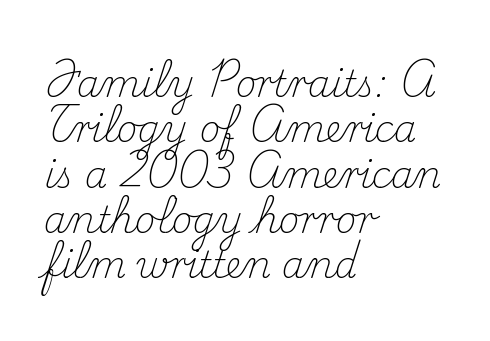
Q: Is the text bold? A: No.
Q: Is the text italic (slanted)? A: Yes.
Q: Is the typeface a serif or a sans-serif typeface? A: Serif.
Q: Is the text underlined? A: No.
Q: How is the paragraph aligned? A: Left-aligned.
Q: Is the spacing between letters normal or unusually wide? A: Normal.
Q: Is the spacing between lines tight, normal or loose? A: Normal.
Q: Width (condensed, normal, or wide)? A: Normal.
Q: Stroke contrast? A: Medium.
Q: x-height? A: Small.
Q: Monospaced? A: No.
